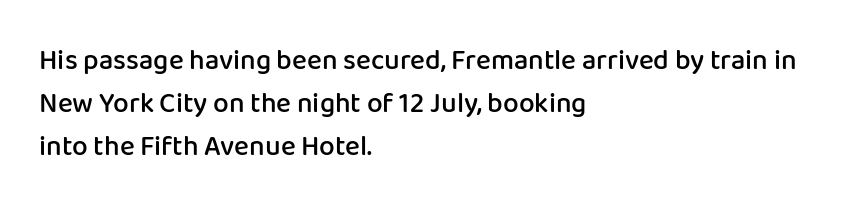
The image shows 28 px semibold sans-serif type, upright; set left-aligned, normal line spacing (1.53x), normal letter spacing, not underlined; low stroke contrast and a medium x-height.
